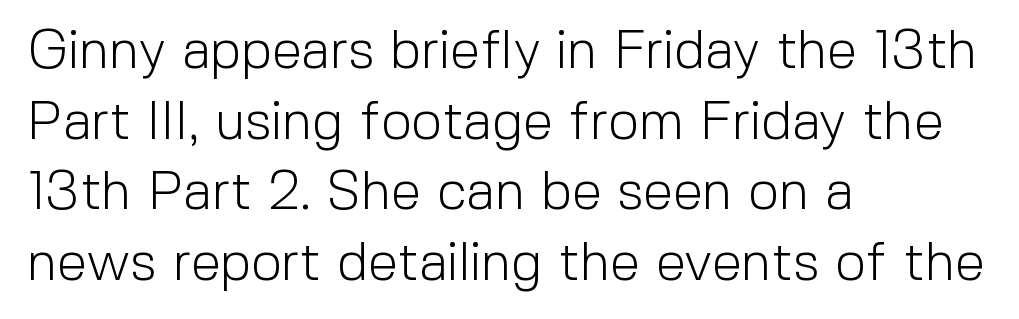
Bare-footed words on every line. Every row of glyphs begins at an identical x-position on the left. This sample has the flowing, uneven cadence of proportional lettering. The face used here is a sans, in the tradition of grotesques and geometrics.
